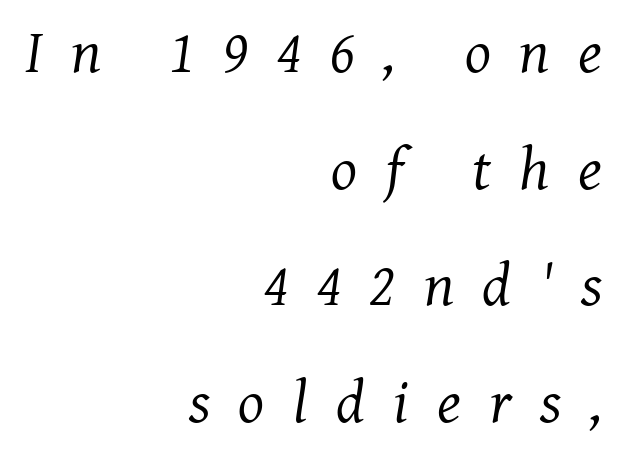
Q: Is the text bold? A: No.
Q: Is the text italic (slanted)? A: Yes, it leans right by about 7 degrees.
Q: Is the typeface a serif or a sans-serif typeface? A: Serif.
Q: Is the text underlined? A: No.
Q: How is the paragraph aligned? A: Right-aligned.
Q: Is the spacing between letters normal or unusually wide? A: Unusually wide.
Q: Is the spacing between lines tight, normal or loose? A: Loose.
Q: Width (condensed, normal, or wide)? A: Normal.
Q: Stroke contrast? A: Medium.
Q: x-height? A: Medium.
Q: Monospaced? A: No.
